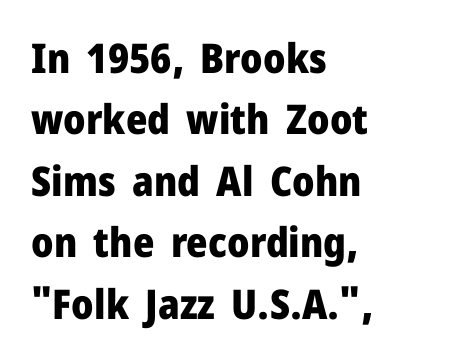
The image shows 41 px heavy sans-serif type, upright; set left-aligned, normal line spacing (1.5x), normal letter spacing, not underlined; low stroke contrast and a medium x-height.
